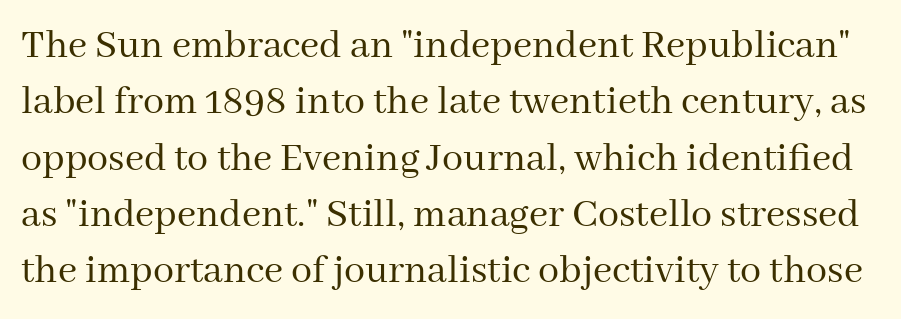
{"serif": "yes", "italic": "no", "bold": "no", "weight": "regular", "width": "normal", "stroke_contrast": "medium", "x_height": "medium", "monospaced": "no", "underline": "no", "line_spacing": "normal", "line_spacing_ratio": 1.34, "letter_spacing": "normal", "letter_spacing_em": 0.0, "glyph_px": 42}
